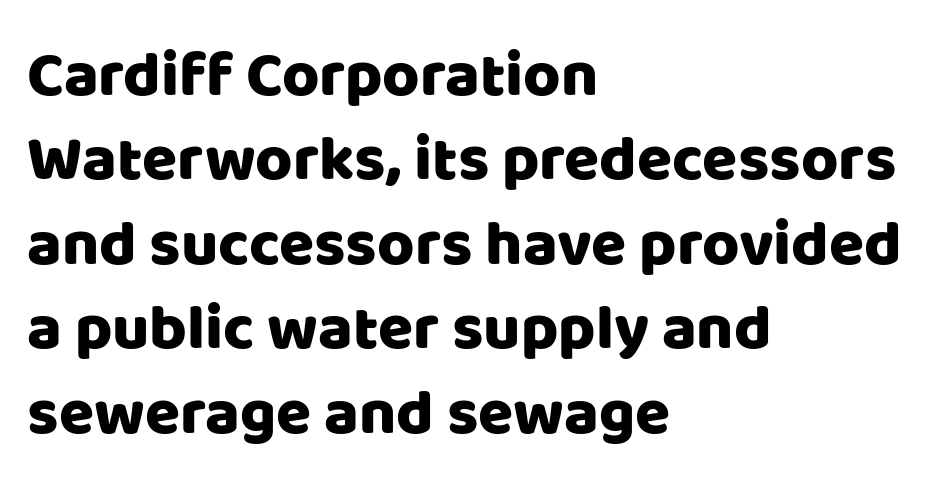
{"serif": "no", "italic": "no", "width": "normal", "stroke_contrast": "low", "x_height": "large", "monospaced": "no", "underline": "no", "align": "left", "line_spacing": "normal", "line_spacing_ratio": 1.32, "letter_spacing": "normal", "letter_spacing_em": 0.0, "glyph_px": 64}
